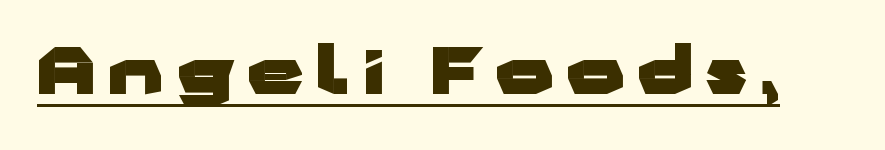
{"serif": "no", "italic": "no", "bold": "yes", "weight": "heavy", "width": "wide", "stroke_contrast": "low", "x_height": "medium", "monospaced": "no", "underline": "yes", "letter_spacing": "wide", "letter_spacing_em": 0.2, "glyph_px": 63}
